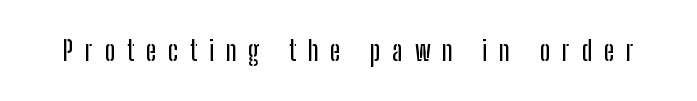
Q: Is the text italic (slanted)? A: No, it is upright.
Q: Is the text underlined? A: No.
Q: Is the spacing between letters normal or unusually wide? A: Unusually wide.
